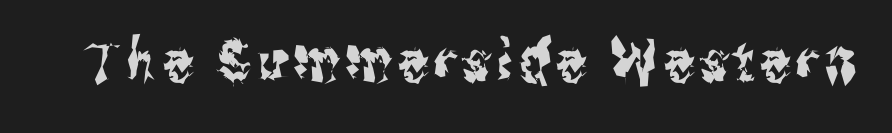
Q: Is the text italic (slanted)? A: No, it is upright.
Q: Is the typeface a serif or a sans-serif typeface? A: Sans-serif.
Q: Is the text underlined? A: No.
Q: Width (condensed, normal, or wide)? A: Condensed.
Q: Stroke contrast? A: Medium.
Q: x-height? A: Medium.
Q: Monospaced? A: No.
